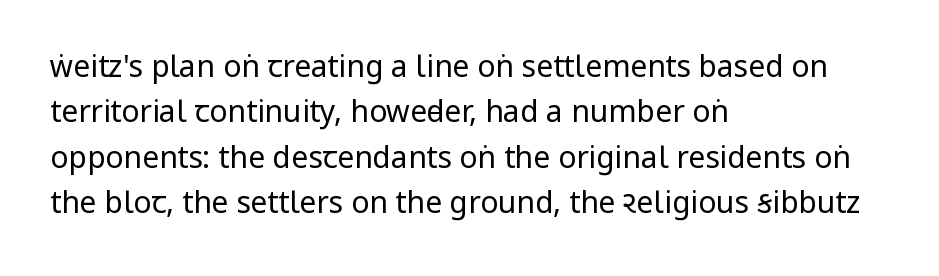
{"serif": "no", "italic": "no", "bold": "no", "weight": "regular", "width": "condensed", "stroke_contrast": "low", "x_height": "large", "monospaced": "no", "underline": "no", "align": "left", "line_spacing": "normal", "line_spacing_ratio": 1.51, "letter_spacing": "normal", "letter_spacing_em": 0.0, "glyph_px": 30}
